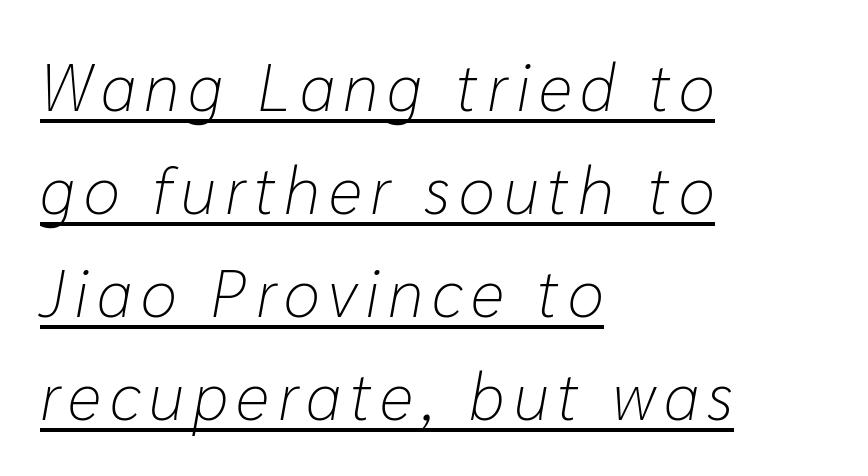
The glyphs look as if they've been sheared to an angle. Letters have the restrained weight of plain body copy at most. A student would call this left alignment; a typographer would say flush left, rag right. Beneath each row of characters lies a ruled line. The block of text has a typical density, with ordinary space between rows. Character widths vary here, with narrow letters taking less room than wide ones.
